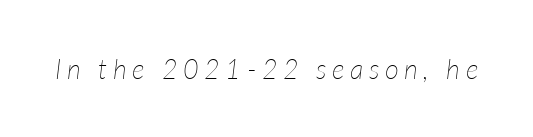
{"italic": "yes", "lean": "right", "slant_degrees": 7, "bold": "no", "underline": "no", "letter_spacing": "wide", "letter_spacing_em": 0.2, "glyph_px": 27}
